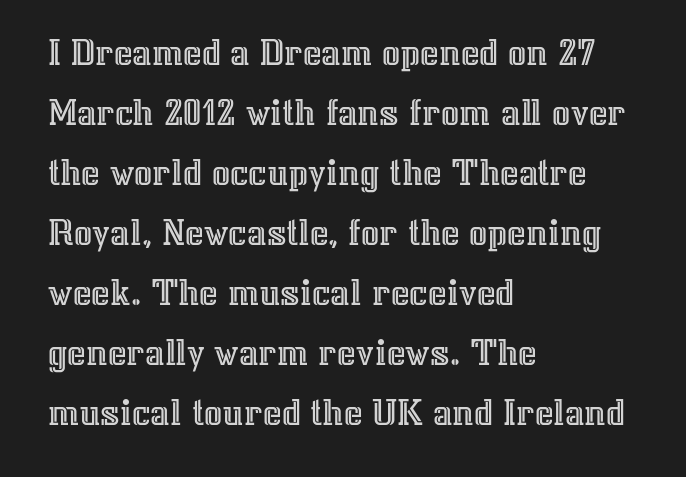
Q: Is the text italic (slanted)? A: No, it is upright.
Q: Is the text underlined? A: No.
Q: How is the paragraph aligned? A: Left-aligned.
Q: Is the spacing between letters normal or unusually wide? A: Normal.
Q: Is the spacing between lines tight, normal or loose? A: Normal.
Q: Width (condensed, normal, or wide)? A: Normal.
Q: x-height? A: Medium.
Q: Monospaced? A: No.
